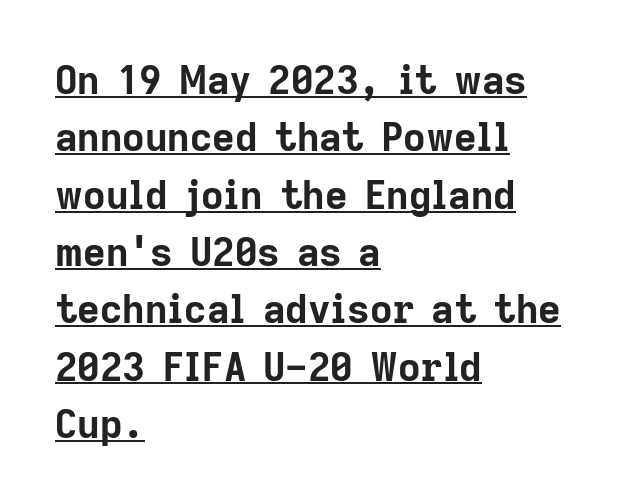
The image shows 39 px bold sans-serif type, upright; set left-aligned, normal line spacing (1.47x), normal letter spacing, underlined; low stroke contrast and a medium x-height.
